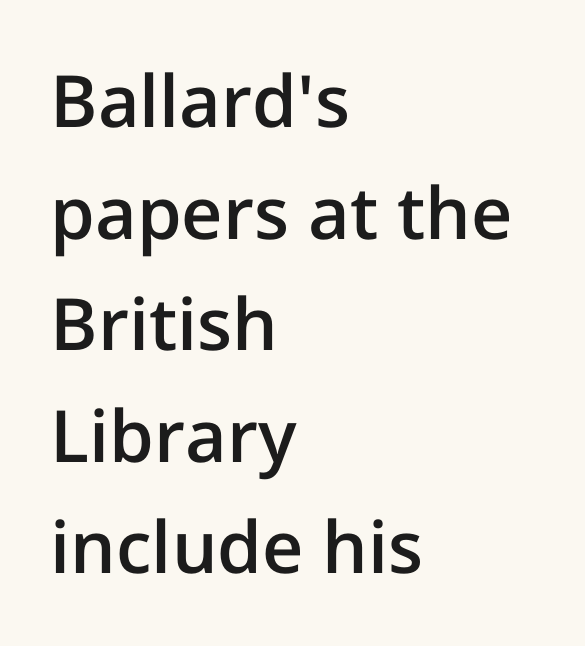
The image shows 72 px semibold sans-serif type, upright; set left-aligned, normal line spacing (1.55x), normal letter spacing, not underlined; low stroke contrast and a medium x-height.
